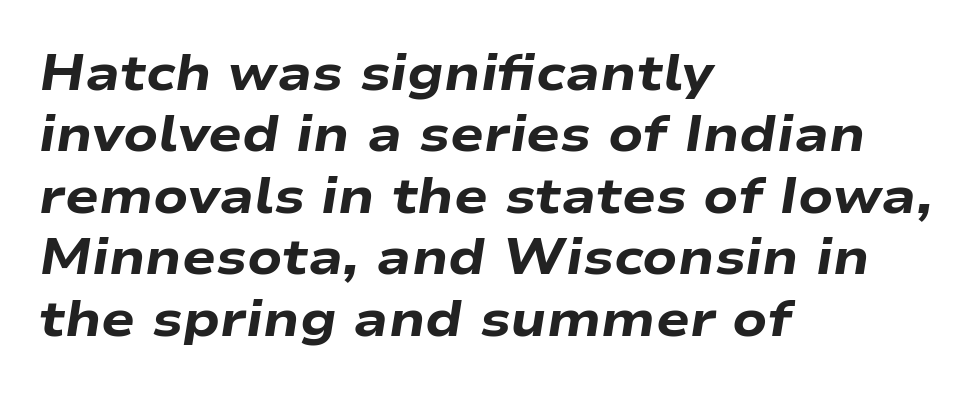
The image shows 50 px heavy, wide type, italic (leaning right); set left-aligned, line spacing 1.23x, normal letter spacing, not underlined; low stroke contrast and a medium x-height.
